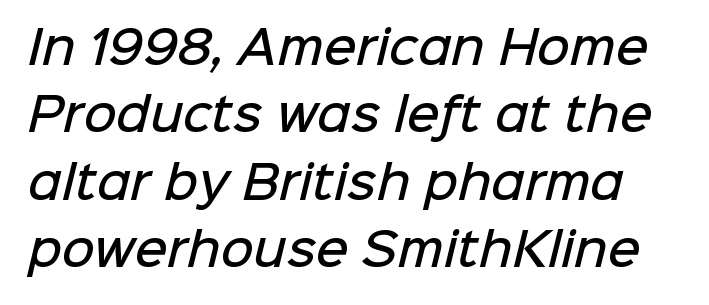
{"serif": "no", "bold": "semi", "weight": "semibold", "width": "normal", "stroke_contrast": "low", "x_height": "medium", "monospaced": "no", "underline": "no", "line_spacing": "normal", "line_spacing_ratio": 1.5, "letter_spacing": "normal", "letter_spacing_em": 0.0, "glyph_px": 45}
